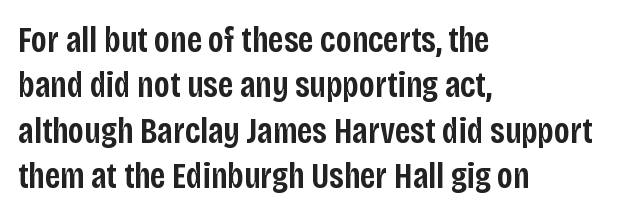
Q: Is the text bold? A: Semi-bold.
Q: Is the text italic (slanted)? A: No, it is upright.
Q: Is the typeface a serif or a sans-serif typeface? A: Sans-serif.
Q: Is the text underlined? A: No.
Q: How is the paragraph aligned? A: Left-aligned.
Q: Is the spacing between letters normal or unusually wide? A: Normal.
Q: Is the spacing between lines tight, normal or loose? A: Normal.
Q: Width (condensed, normal, or wide)? A: Condensed.
Q: Stroke contrast? A: Low.
Q: x-height? A: Large.
Q: Monospaced? A: No.
